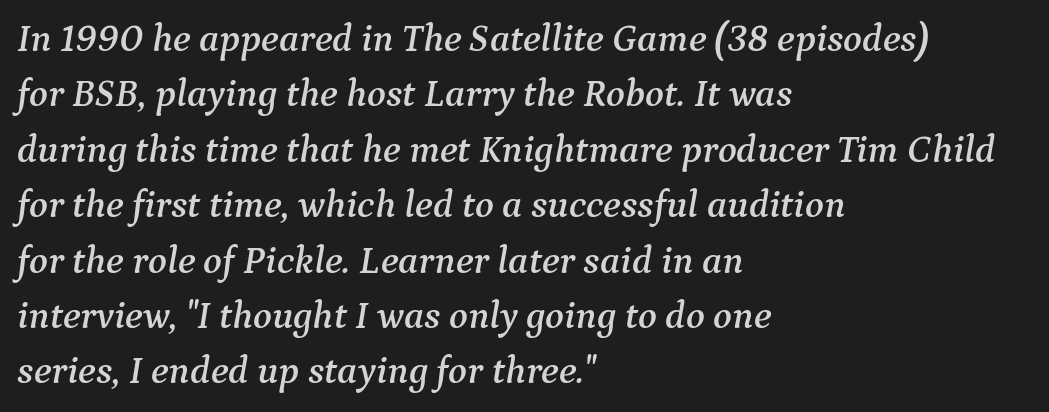
Q: Is the text italic (slanted)? A: Yes, it leans right by about 9 degrees.
Q: Is the typeface a serif or a sans-serif typeface? A: Serif.
Q: Is the text underlined? A: No.
Q: How is the paragraph aligned? A: Left-aligned.
Q: Is the spacing between letters normal or unusually wide? A: Normal.
Q: Is the spacing between lines tight, normal or loose? A: Normal.
Q: Width (condensed, normal, or wide)? A: Normal.
Q: Stroke contrast? A: Medium.
Q: x-height? A: Medium.
Q: Monospaced? A: No.
